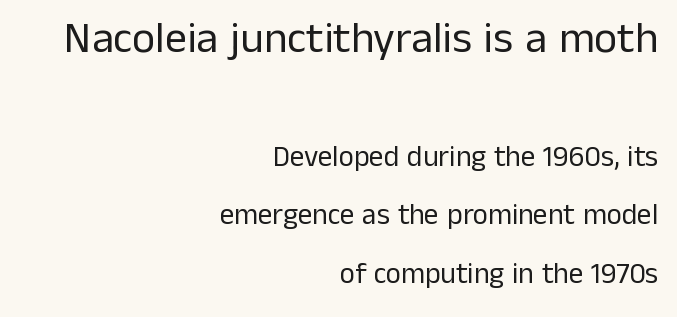
The axis of the letterforms is exactly vertical. The strokes are not fattened; the text isn't bold. Spacing verdict: proportional, widths tailored to each character. Leading: increased. Inter-character spacing is left at the font's built-in metrics.
